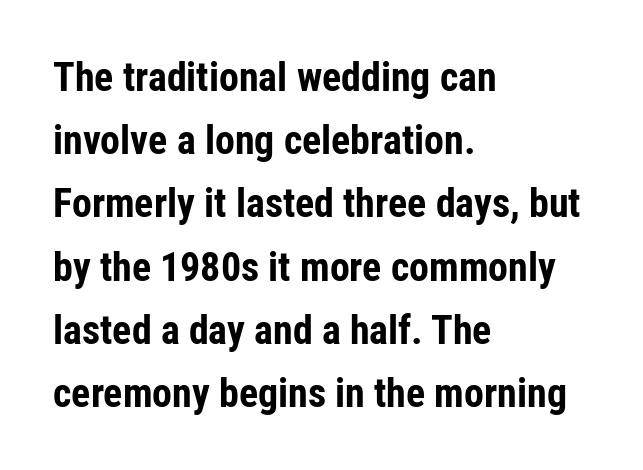
{"serif": "no", "italic": "no", "bold": "yes", "weight": "bold", "width": "condensed", "stroke_contrast": "low", "x_height": "medium", "monospaced": "no", "underline": "no", "align": "left", "line_spacing": "normal", "line_spacing_ratio": 1.58, "letter_spacing": "normal", "letter_spacing_em": 0.0, "glyph_px": 40}
